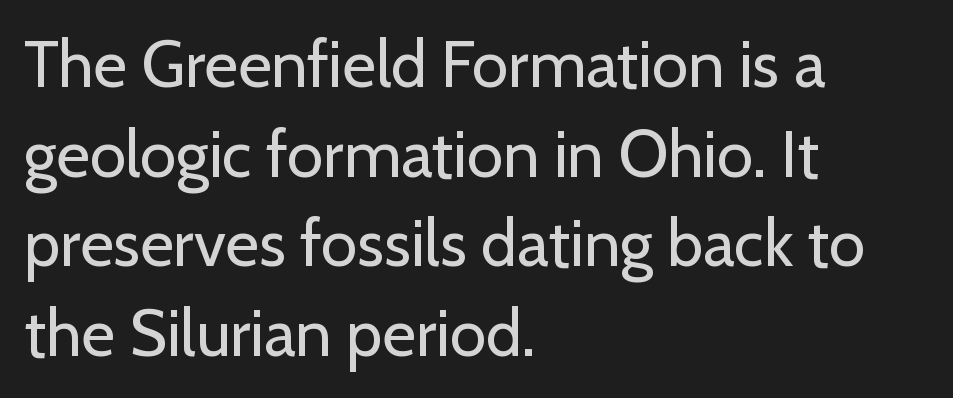
{"serif": "no", "italic": "no", "bold": "no", "weight": "regular", "width": "normal", "stroke_contrast": "low", "x_height": "medium", "monospaced": "no", "underline": "no", "align": "left", "line_spacing": "normal", "line_spacing_ratio": 1.38, "letter_spacing": "normal", "letter_spacing_em": 0.0, "glyph_px": 65}
